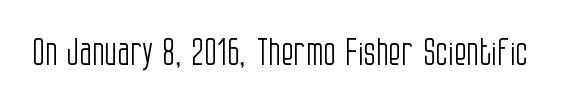
The image shows 37 px light, condensed sans-serif type, upright; set normal letter spacing, not underlined; low stroke contrast and a large x-height.
